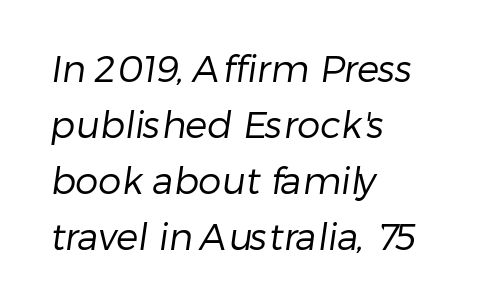
The typesetter chose a ragged-right arrangement here. Look at the bottom of the vertical strokes: they stop flat, with no serifs. Vertical spacing — default. Is this a fixed-width face? No — the glyphs have proportional, varying widths. Inter-character spacing is left at the font's built-in metrics.
